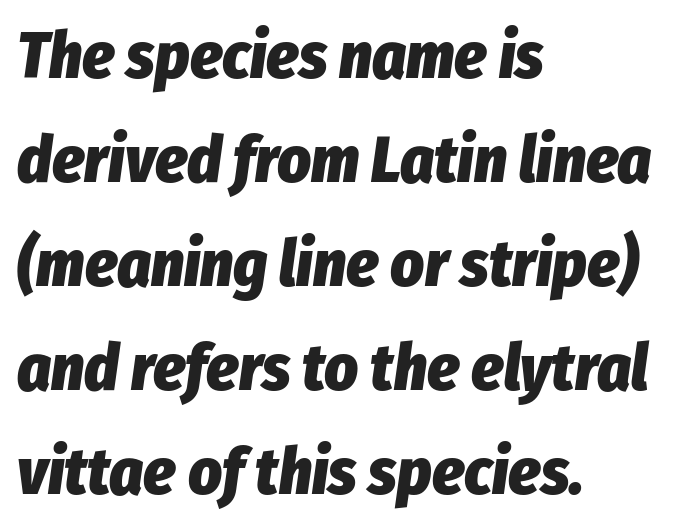
Heavy-handed strokes throughout: this text is bold. When letters slant like this, we call the style italic. The setting favours the left margin, as ordinary paragraphs usually do. Proportional: the letters do not fall into vertical columns. Decoration check: the copy has no underline.
